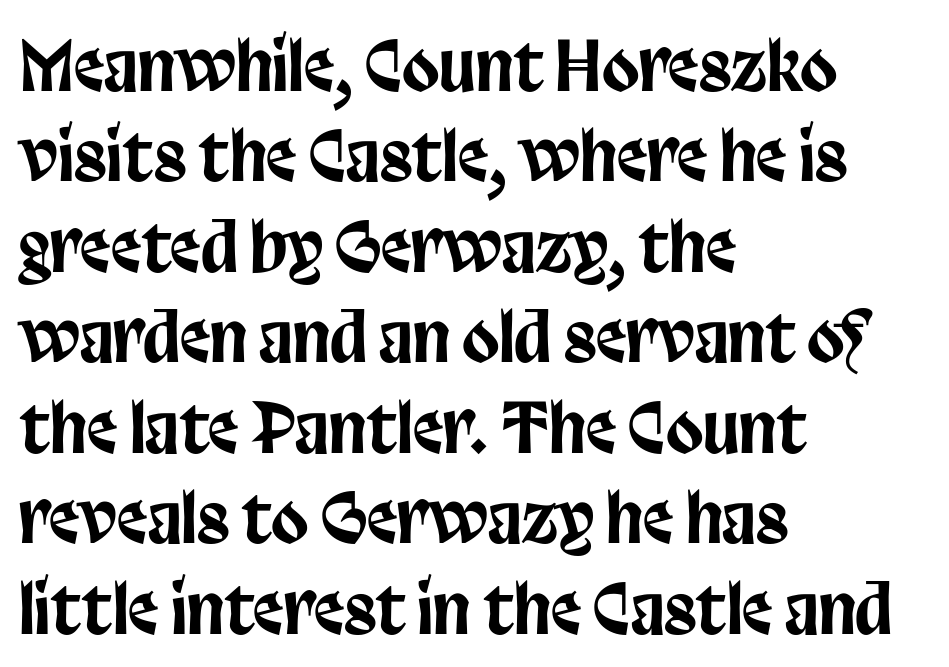
{"serif": "no", "italic": "no", "width": "condensed", "stroke_contrast": "low", "x_height": "large", "monospaced": "no", "underline": "no", "align": "left", "line_spacing": "normal", "line_spacing_ratio": 1.33, "letter_spacing": "normal", "letter_spacing_em": 0.0, "glyph_px": 68}
